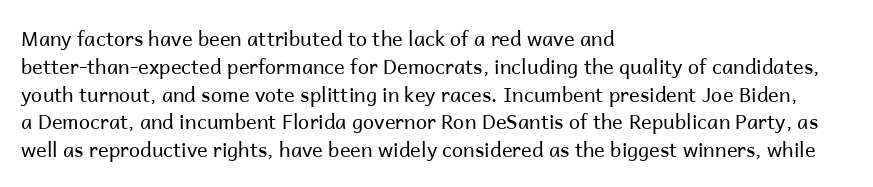
{"italic": "no", "bold": "no", "underline": "no", "align": "left", "line_spacing": "normal", "line_spacing_ratio": 1.39, "letter_spacing": "normal", "letter_spacing_em": 0.0, "glyph_px": 20}
